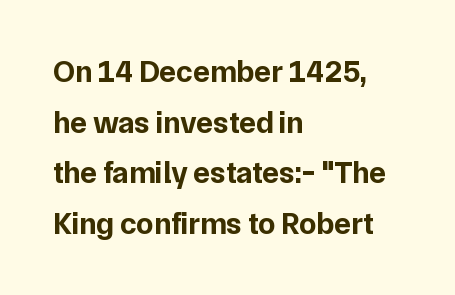
Q: Is the text bold? A: Yes.
Q: Is the text italic (slanted)? A: No, it is upright.
Q: Is the typeface a serif or a sans-serif typeface? A: Sans-serif.
Q: Is the text underlined? A: No.
Q: How is the paragraph aligned? A: Left-aligned.
Q: Is the spacing between letters normal or unusually wide? A: Normal.
Q: Is the spacing between lines tight, normal or loose? A: Normal.
Q: Width (condensed, normal, or wide)? A: Normal.
Q: Stroke contrast? A: Low.
Q: x-height? A: Medium.
Q: Monospaced? A: No.
